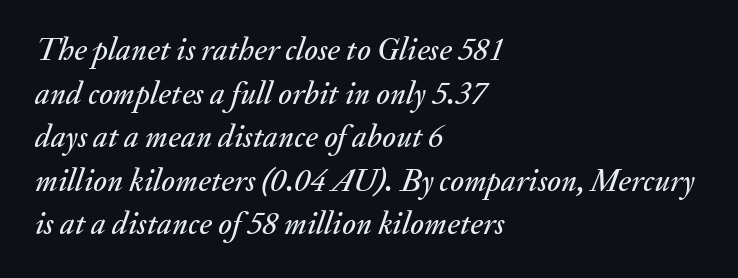
Is the letter spacing exaggerated? No — it looks like the ordinary default. Descenders are the only things crossing below the line. An italicized treatment has been applied to the whole sample. The setting favours the left margin, as ordinary paragraphs usually do. This block has exactly the height ordinary leading produces.
